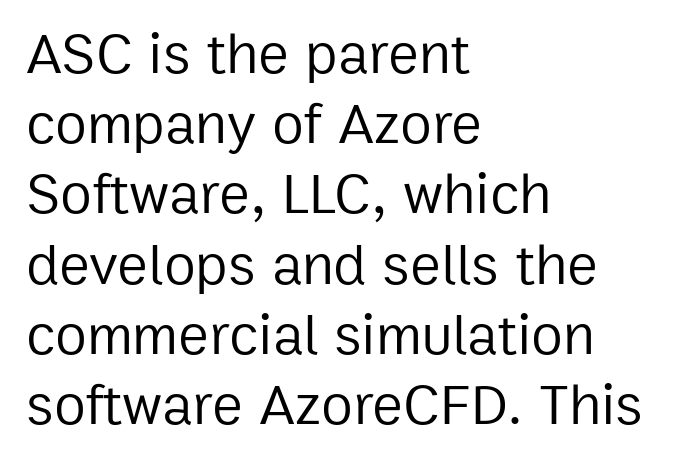
The letters advance in unequal steps, a hallmark of proportional type. The font's upright variant was chosen for this text. Does the copy run flush right? No — it runs flush left. This rendering employs a face without finishing strokes, i.e., a sans-serif. Nothing unusual about the tracking: characters are spaced as the font intends. Lines of text with bare space underneath.
